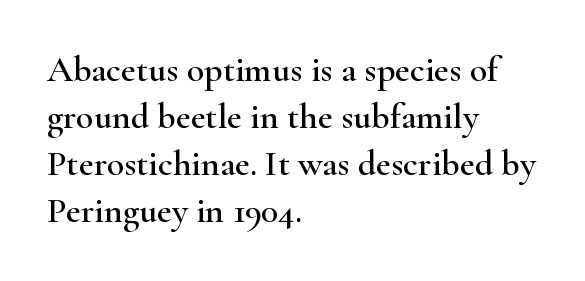
The image shows 36 px wide serif type, upright; set left-aligned, normal line spacing (1.31x), normal letter spacing, not underlined; high stroke contrast and a small x-height.
